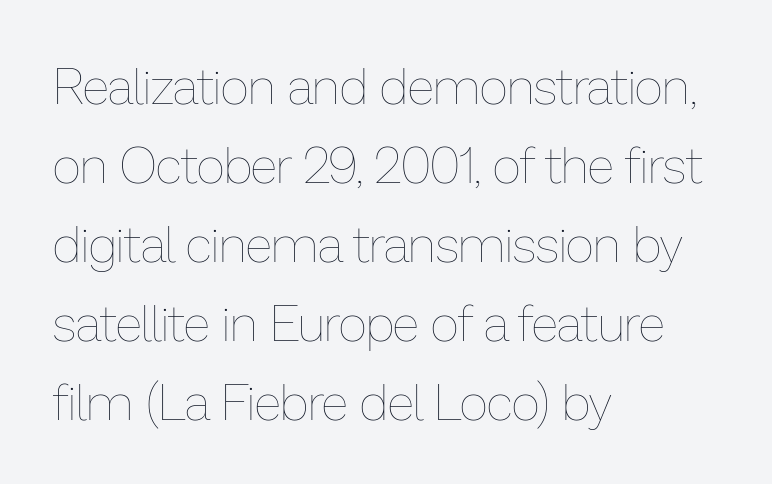
Q: Is the text bold? A: No.
Q: Is the text italic (slanted)? A: No, it is upright.
Q: Is the text underlined? A: No.
Q: How is the paragraph aligned? A: Left-aligned.
Q: Is the spacing between letters normal or unusually wide? A: Normal.
Q: Is the spacing between lines tight, normal or loose? A: Normal.
Q: Width (condensed, normal, or wide)? A: Normal.
Q: Stroke contrast? A: Low.
Q: x-height? A: Medium.
Q: Monospaced? A: No.
